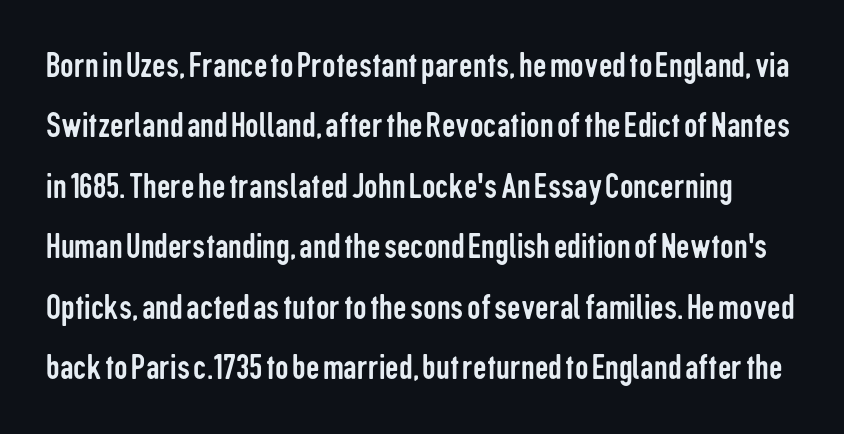
{"serif": "no", "italic": "no", "bold": "no", "weight": "regular", "width": "condensed", "stroke_contrast": "low", "x_height": "medium", "monospaced": "no", "underline": "no", "line_spacing": "normal", "line_spacing_ratio": 1.59, "letter_spacing": "normal", "letter_spacing_em": 0.0, "glyph_px": 38}
